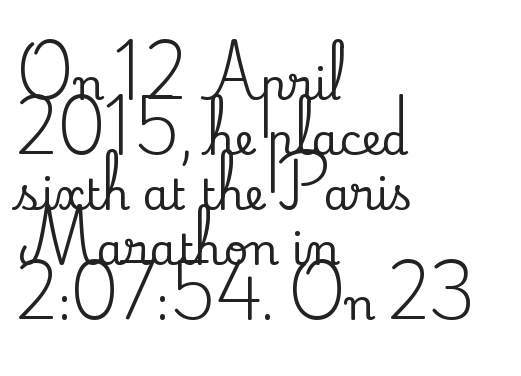
The image shows 43 px serif type, upright; set left-aligned, normal line spacing (1.28x), normal letter spacing, not underlined; low stroke contrast and a small x-height.
